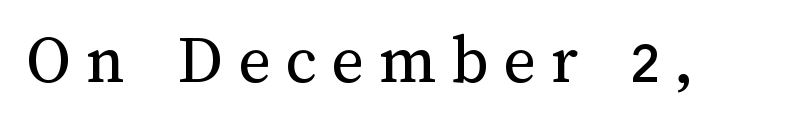
The image shows 70 px regular-weight type, upright; set unusually wide letter spacing (+0.21 em), not underlined; medium stroke contrast and a medium x-height.
